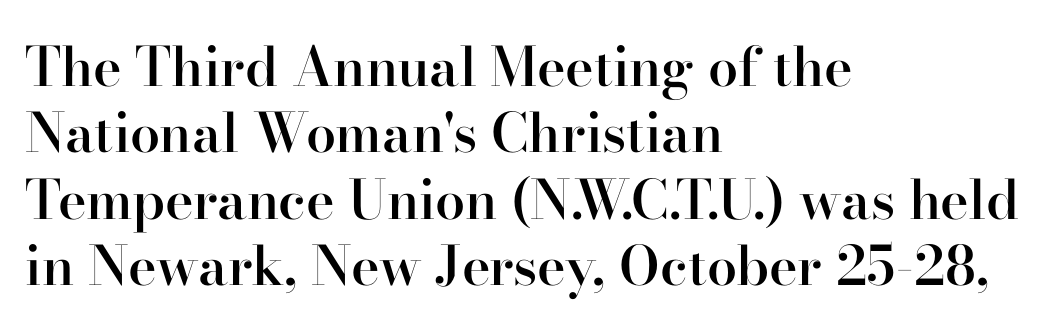
Clear beneath every line of the passage. The letters are semibold — heavier than regular but short of a full bold. Casual observation: everything's shoved over to the left. Posture: straight, roman, zero tilt. Stroke terminals: seriffed. The type is set solid horizontally, with unmodified tracking.
